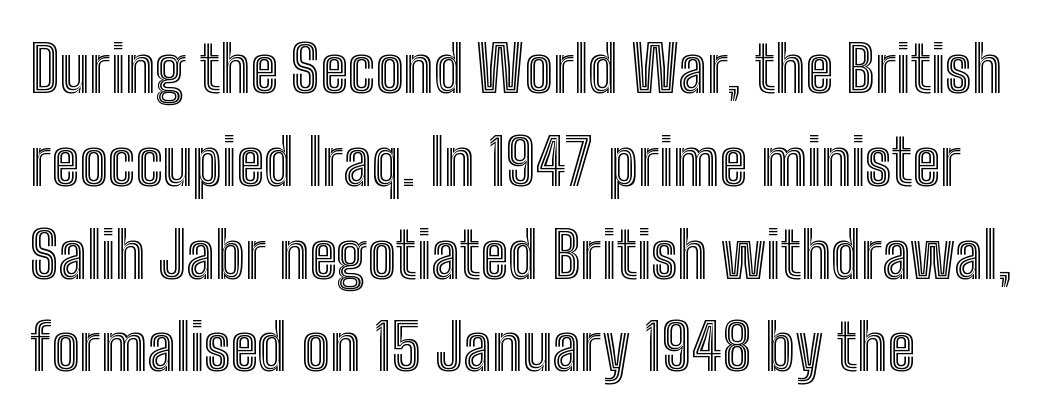
{"italic": "no", "width": "condensed", "x_height": "medium", "monospaced": "no", "underline": "no", "align": "left", "line_spacing": "normal", "line_spacing_ratio": 1.45, "letter_spacing": "normal", "letter_spacing_em": 0.0, "glyph_px": 64}
